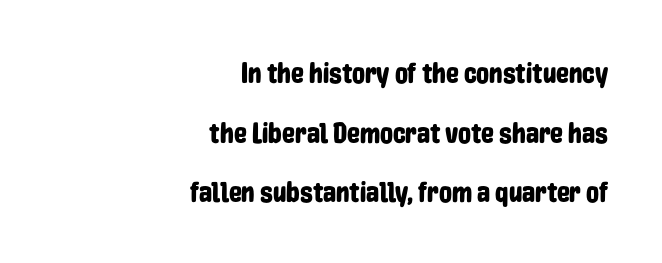
Q: Is the text italic (slanted)? A: No, it is upright.
Q: Is the typeface a serif or a sans-serif typeface? A: Sans-serif.
Q: Is the text underlined? A: No.
Q: How is the paragraph aligned? A: Right-aligned.
Q: Is the spacing between letters normal or unusually wide? A: Normal.
Q: Is the spacing between lines tight, normal or loose? A: Loose.
Q: Width (condensed, normal, or wide)? A: Condensed.
Q: Stroke contrast? A: Low.
Q: x-height? A: Medium.
Q: Monospaced? A: No.
